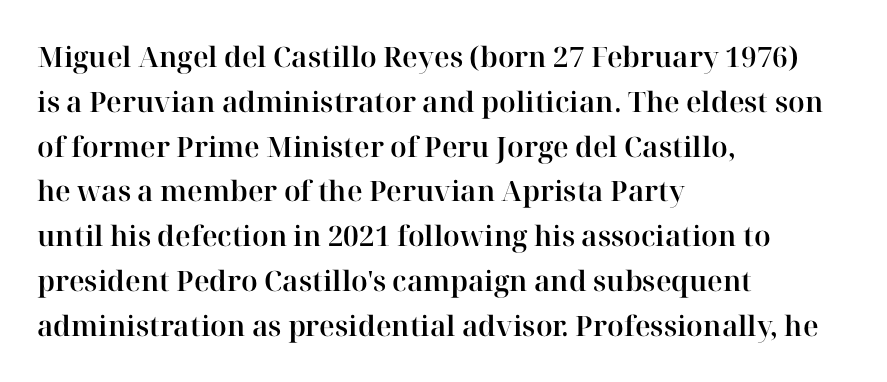
Q: Is the text italic (slanted)? A: No, it is upright.
Q: Is the typeface a serif or a sans-serif typeface? A: Serif.
Q: Is the text underlined? A: No.
Q: How is the paragraph aligned? A: Left-aligned.
Q: Is the spacing between letters normal or unusually wide? A: Normal.
Q: Is the spacing between lines tight, normal or loose? A: Normal.
Q: Width (condensed, normal, or wide)? A: Normal.
Q: Stroke contrast? A: High.
Q: x-height? A: Medium.
Q: Monospaced? A: No.
